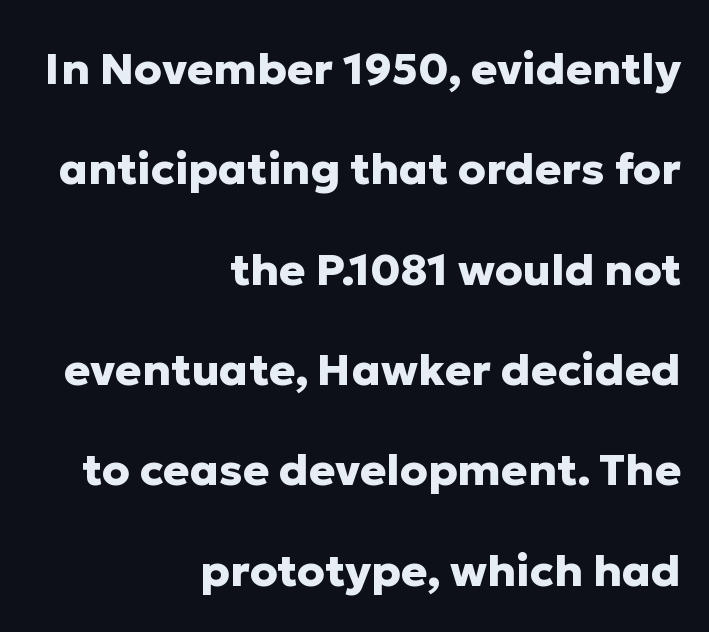
{"serif": "no", "italic": "no", "bold": "yes", "weight": "heavy", "width": "normal", "stroke_contrast": "low", "x_height": "medium", "monospaced": "no", "underline": "no", "align": "right", "line_spacing": "loose", "line_spacing_ratio": 2.28, "letter_spacing": "normal", "letter_spacing_em": 0.0, "glyph_px": 44}
